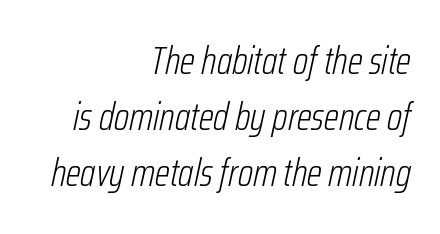
The image shows 39 px light, condensed type, italic (leaning right); set right-aligned, normal line spacing (1.44x), normal letter spacing, not underlined; low stroke contrast and a medium x-height.
